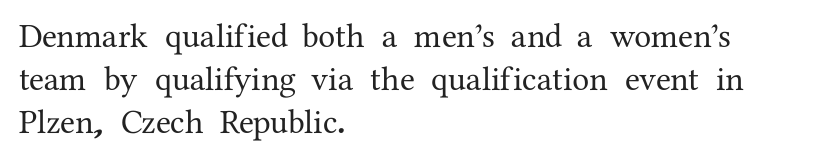
Q: Is the text italic (slanted)? A: No, it is upright.
Q: Is the typeface a serif or a sans-serif typeface? A: Serif.
Q: Is the text underlined? A: No.
Q: How is the paragraph aligned? A: Left-aligned.
Q: Is the spacing between letters normal or unusually wide? A: Normal.
Q: Is the spacing between lines tight, normal or loose? A: Normal.
Q: Width (condensed, normal, or wide)? A: Normal.
Q: Stroke contrast? A: Medium.
Q: x-height? A: Medium.
Q: Monospaced? A: No.
